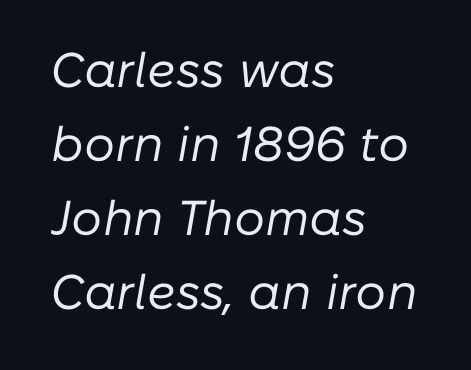
Q: Is the text bold? A: No.
Q: Is the text italic (slanted)? A: Yes, it leans right by about 10 degrees.
Q: Is the text underlined? A: No.
Q: How is the paragraph aligned? A: Left-aligned.
Q: Is the spacing between letters normal or unusually wide? A: Normal.
Q: Is the spacing between lines tight, normal or loose? A: Normal.
Q: Width (condensed, normal, or wide)? A: Normal.
Q: Stroke contrast? A: Low.
Q: x-height? A: Medium.
Q: Monospaced? A: No.
